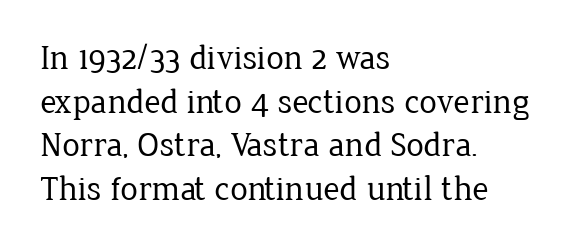
{"serif": "yes", "italic": "no", "bold": "no", "weight": "regular", "width": "normal", "stroke_contrast": "low", "x_height": "medium", "monospaced": "no", "underline": "no", "align": "left", "line_spacing": "normal", "line_spacing_ratio": 1.25, "letter_spacing": "normal", "letter_spacing_em": 0.0, "glyph_px": 35}
